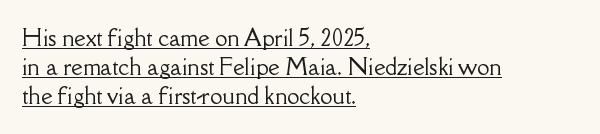
The gaps between neighbouring characters are ordinary and unremarkable. This sample carries an underscore along the baseline area. What's the leading like? Ordinary, nothing unusual. Tall strokes in this sample are plumb rather than angled. Which margin do the lines hug? The left one — the right edge is uneven.
